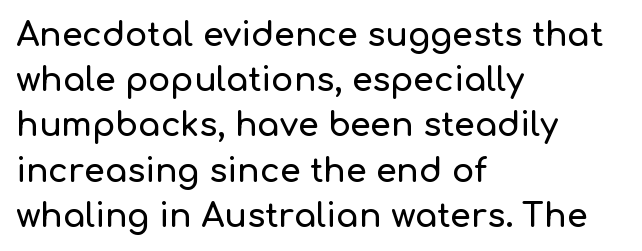
The image shows 33 px sans-serif type, upright; set left-aligned, normal line spacing (1.37x), normal letter spacing, not underlined; low stroke contrast and a medium x-height.
